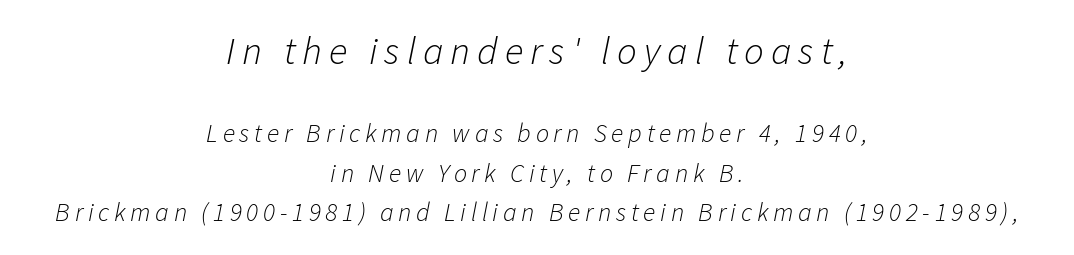
Q: Is the text bold? A: No.
Q: Is the text italic (slanted)? A: Yes, it leans right by about 11 degrees.
Q: Is the text underlined? A: No.
Q: How is the paragraph aligned? A: Centered.
Q: Is the spacing between lines tight, normal or loose? A: Normal.
Q: Which block of text is set in a larger size, the first (top) or the second (bottom)? A: The first (top) one.
Q: Width (condensed, normal, or wide)? A: Normal.
Q: Stroke contrast? A: Low.
Q: x-height? A: Medium.
Q: Monospaced? A: No.
